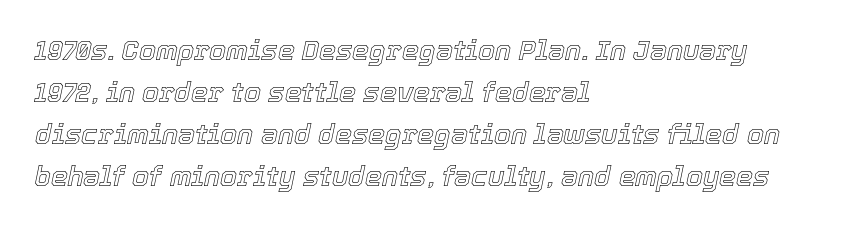
The image shows 27 px text type, italic (leaning right); set left-aligned, normal line spacing (1.56x), normal letter spacing, not underlined.
